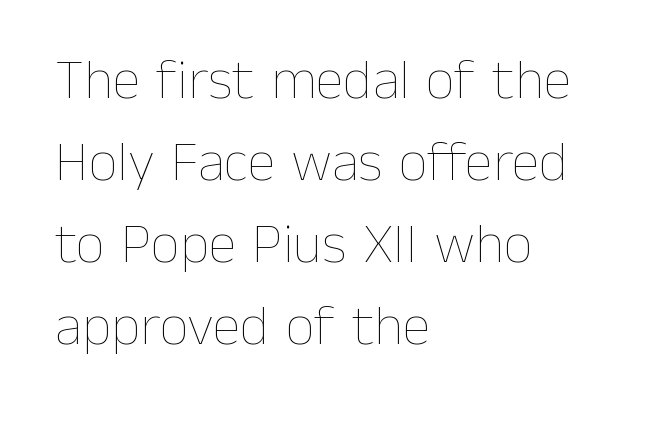
The image shows 57 px thin type, upright; set left-aligned, normal line spacing (1.44x), normal letter spacing, not underlined; low stroke contrast and a medium x-height.
